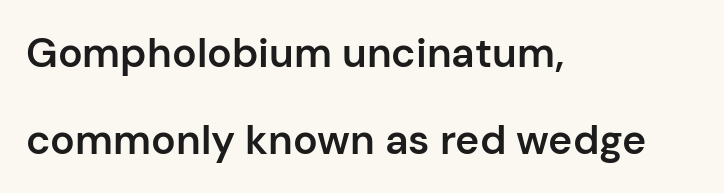
Nobody touched the tracking dial on this one. Moderately thickened strokes mark this as semibold type. Compared with a centered layout, this one pins lines to the left instead. Quick note: underline off. Varying glyph widths throughout — classic text-font behaviour. To sum up the face: it is a sans, with no serifs.
